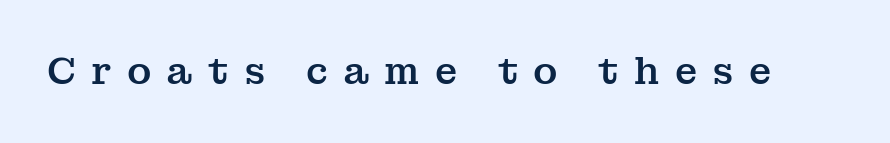
{"serif": "yes", "italic": "no", "width": "normal", "stroke_contrast": "medium", "x_height": "medium", "monospaced": "no", "underline": "no", "letter_spacing": "wide", "letter_spacing_em": 0.41, "glyph_px": 37}
